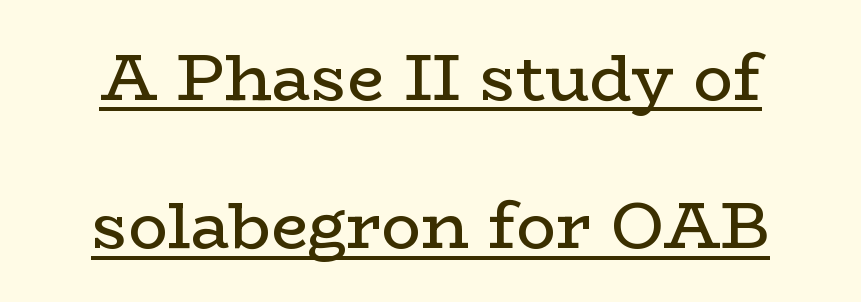
Q: Is the text bold? A: No.
Q: Is the text italic (slanted)? A: No, it is upright.
Q: Is the typeface a serif or a sans-serif typeface? A: Serif.
Q: Is the text underlined? A: Yes.
Q: How is the paragraph aligned? A: Centered.
Q: Is the spacing between letters normal or unusually wide? A: Normal.
Q: Is the spacing between lines tight, normal or loose? A: Loose.
Q: Width (condensed, normal, or wide)? A: Wide.
Q: Stroke contrast? A: Low.
Q: x-height? A: Medium.
Q: Monospaced? A: No.
